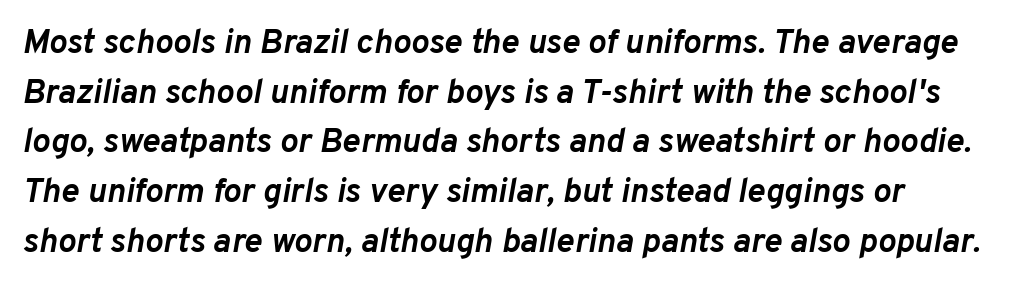
Plenty of ink on the page — the face is bold. The specimen omits any rule beneath the text block's lines. There's an unmistakable incline to the writing here. The horizontal fit of the characters is conventional and even. A normal amount of white space separates one row of letters from the next. Each letter keeps its own natural width here, so spacing adapts to shape.
